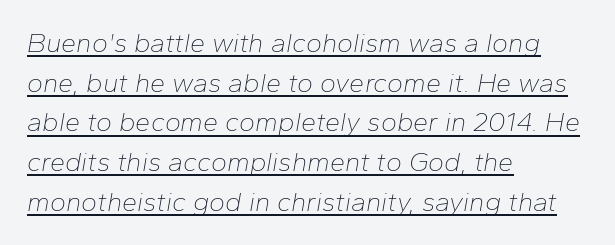
The image shows 27 px text type, italic (leaning right); set left-aligned, normal line spacing (1.47x), normal letter spacing, underlined.
